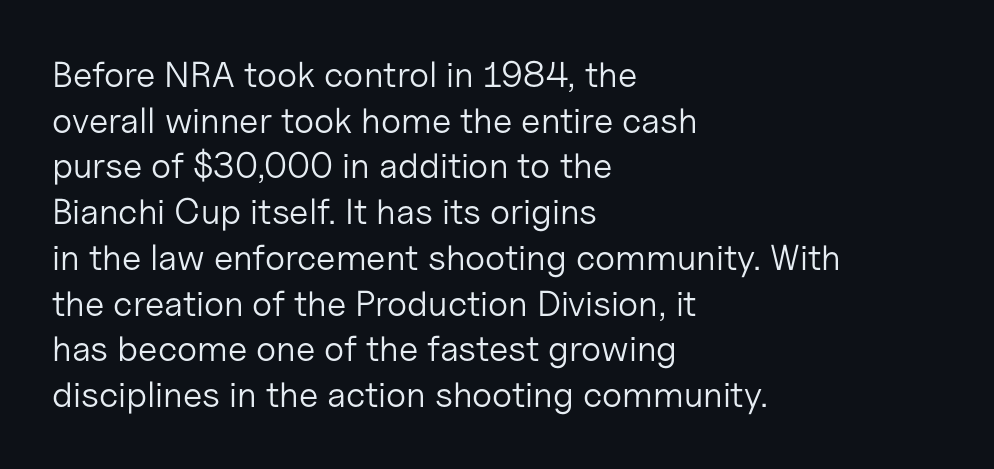
Q: Is the text bold? A: No.
Q: Is the text italic (slanted)? A: No, it is upright.
Q: Is the typeface a serif or a sans-serif typeface? A: Sans-serif.
Q: Is the text underlined? A: No.
Q: How is the paragraph aligned? A: Left-aligned.
Q: Is the spacing between letters normal or unusually wide? A: Normal.
Q: Is the spacing between lines tight, normal or loose? A: Normal.
Q: Width (condensed, normal, or wide)? A: Normal.
Q: Stroke contrast? A: Low.
Q: x-height? A: Medium.
Q: Monospaced? A: No.
